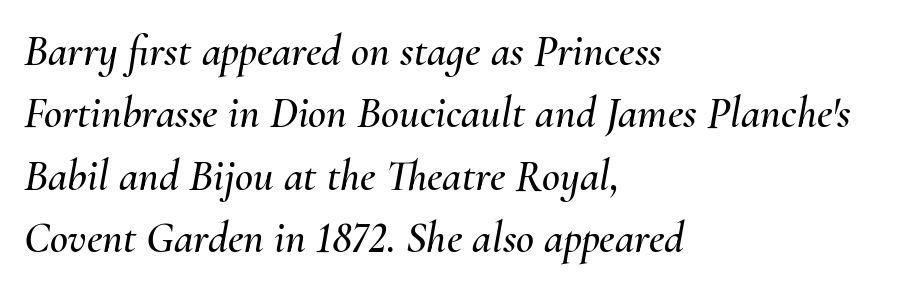
{"italic": "yes", "lean": "right", "slant_degrees": 10, "width": "normal", "stroke_contrast": "medium", "x_height": "small", "monospaced": "no", "underline": "no", "align": "left", "line_spacing": "normal", "line_spacing_ratio": 1.42, "letter_spacing": "normal", "letter_spacing_em": 0.0, "glyph_px": 44}
